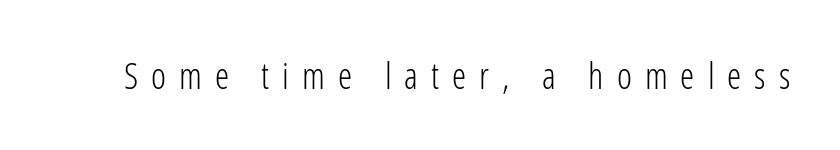
{"serif": "no", "italic": "no", "bold": "no", "weight": "light", "width": "condensed", "stroke_contrast": "low", "x_height": "medium", "monospaced": "no", "underline": "no", "letter_spacing": "wide", "letter_spacing_em": 0.36, "glyph_px": 36}
